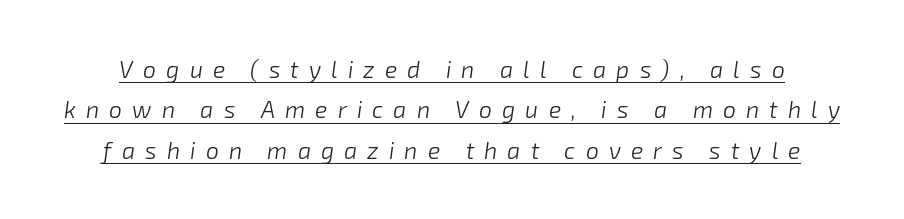
Q: Is the text bold? A: No.
Q: Is the text italic (slanted)? A: Yes, it leans right by about 8 degrees.
Q: Is the text underlined? A: Yes.
Q: Is the spacing between letters normal or unusually wide? A: Unusually wide.
